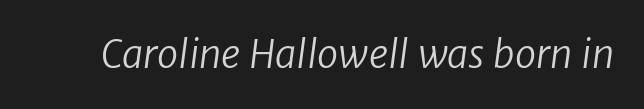
{"serif": "no", "bold": "no", "weight": "regular", "width": "normal", "stroke_contrast": "low", "x_height": "medium", "monospaced": "no", "underline": "no", "letter_spacing": "normal", "letter_spacing_em": 0.0, "glyph_px": 38}
